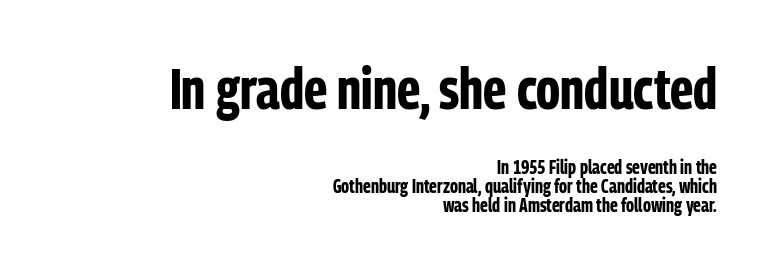
Q: Is the text bold? A: Yes.
Q: Is the text italic (slanted)? A: No, it is upright.
Q: Is the typeface a serif or a sans-serif typeface? A: Sans-serif.
Q: Is the text underlined? A: No.
Q: How is the paragraph aligned? A: Right-aligned.
Q: Is the spacing between letters normal or unusually wide? A: Normal.
Q: Is the spacing between lines tight, normal or loose? A: Tight.
Q: Which block of text is set in a larger size, the first (top) or the second (bottom)? A: The first (top) one.
Q: Width (condensed, normal, or wide)? A: Condensed.
Q: Stroke contrast? A: Low.
Q: x-height? A: Medium.
Q: Monospaced? A: No.
